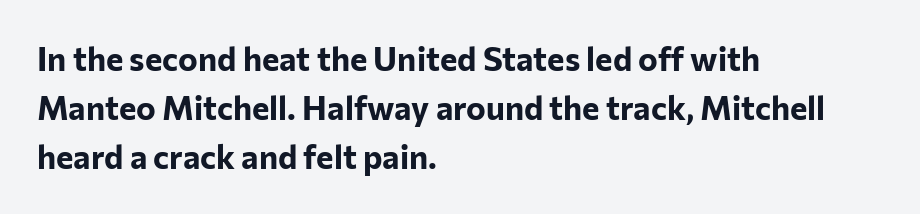
The image shows 33 px bold sans-serif type, upright; set left-aligned, normal line spacing (1.49x), normal letter spacing, not underlined; low stroke contrast and a medium x-height.
